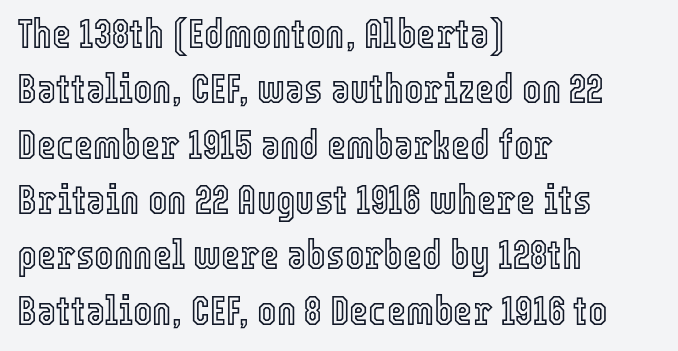
Q: Is the text italic (slanted)? A: No, it is upright.
Q: Is the text underlined? A: No.
Q: How is the paragraph aligned? A: Left-aligned.
Q: Is the spacing between letters normal or unusually wide? A: Normal.
Q: Is the spacing between lines tight, normal or loose? A: Normal.
Q: Width (condensed, normal, or wide)? A: Condensed.
Q: x-height? A: Medium.
Q: Monospaced? A: No.
